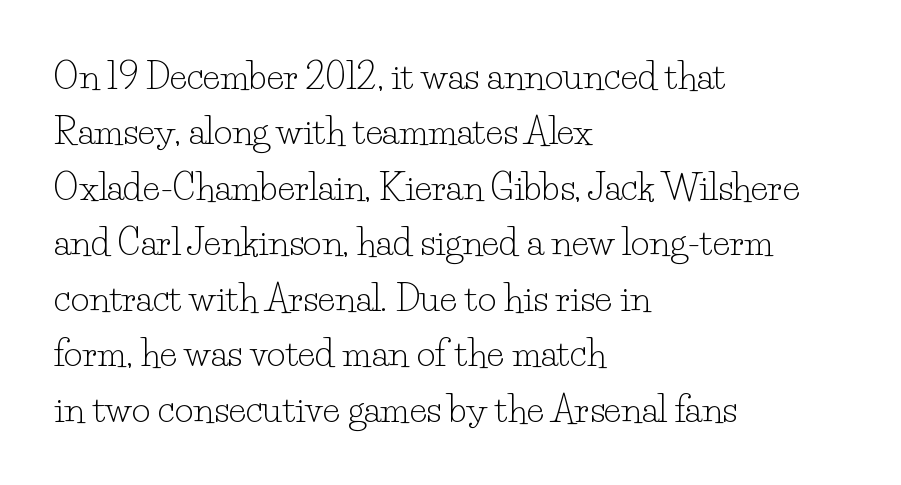
Ordinary non-slanted type is in use. The passage shown stacks its lines at a standard gap. The passage shown is typeset with a serif family. Layout note: lines flush left.
